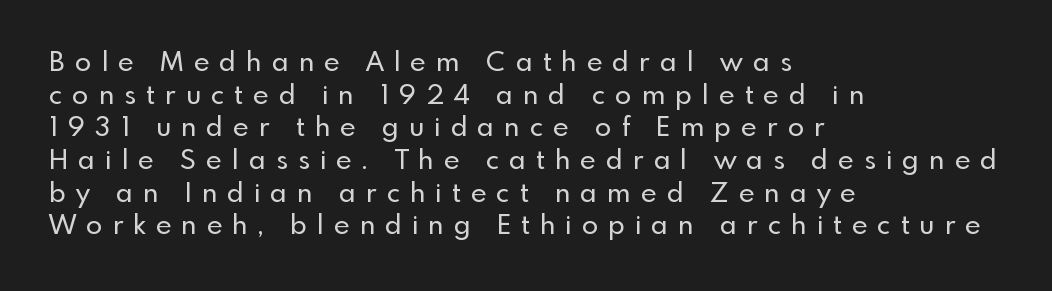
{"italic": "no", "underline": "no", "align": "left", "line_spacing_ratio": 1.21, "letter_spacing": "wide", "letter_spacing_em": 0.37, "glyph_px": 27}
